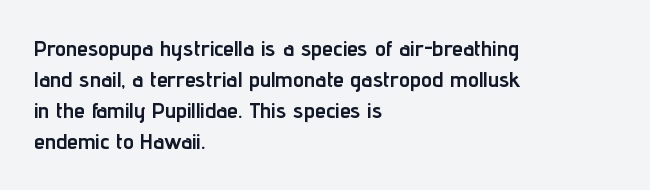
{"italic": "no", "bold": "yes", "underline": "no", "align": "left", "line_spacing": "normal", "line_spacing_ratio": 1.41, "letter_spacing": "normal", "letter_spacing_em": 0.0, "glyph_px": 22}
